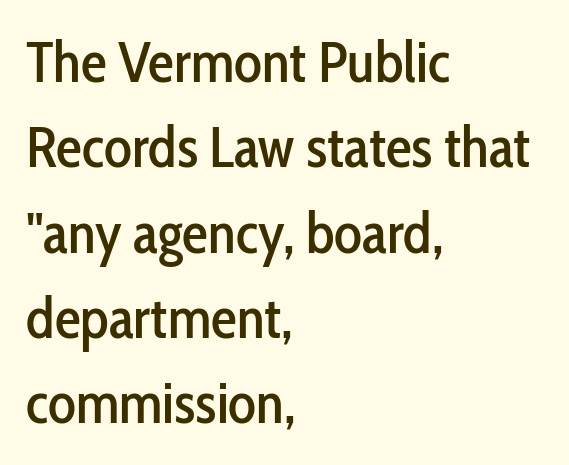
The image shows 58 px condensed sans-serif type, upright; set left-aligned, normal line spacing (1.47x), normal letter spacing, not underlined; low stroke contrast and a medium x-height.
